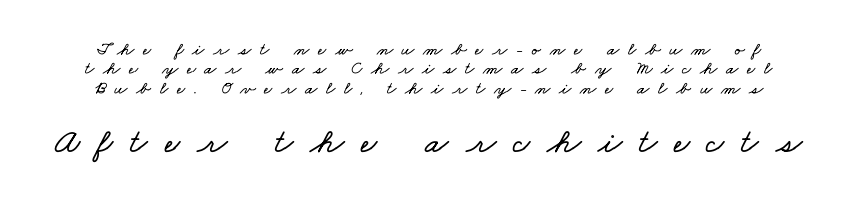
Q: Is the text underlined? A: No.
Q: Is the spacing between letters normal or unusually wide? A: Unusually wide.
Q: Is the spacing between lines tight, normal or loose? A: Tight.
Q: Which block of text is set in a larger size, the first (top) or the second (bottom)? A: The second (bottom) one.
Q: Width (condensed, normal, or wide)? A: Wide.
Q: Stroke contrast? A: Low.
Q: x-height? A: Small.
Q: Monospaced? A: No.
